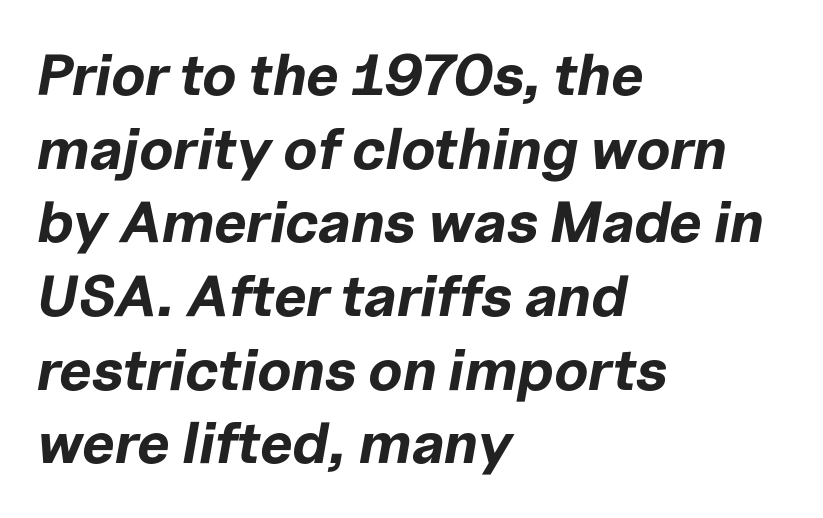
Q: Is the text bold? A: Yes.
Q: Is the text italic (slanted)? A: Yes, it leans right by about 10 degrees.
Q: Is the text underlined? A: No.
Q: How is the paragraph aligned? A: Left-aligned.
Q: Is the spacing between letters normal or unusually wide? A: Normal.
Q: Is the spacing between lines tight, normal or loose? A: Normal.
Q: Width (condensed, normal, or wide)? A: Normal.
Q: Stroke contrast? A: Low.
Q: x-height? A: Medium.
Q: Monospaced? A: No.
